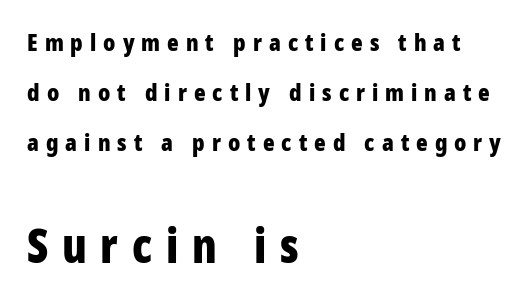
Q: Is the text bold? A: Yes.
Q: Is the text italic (slanted)? A: No, it is upright.
Q: Is the typeface a serif or a sans-serif typeface? A: Sans-serif.
Q: Is the text underlined? A: No.
Q: How is the paragraph aligned? A: Left-aligned.
Q: Is the spacing between letters normal or unusually wide? A: Unusually wide.
Q: Is the spacing between lines tight, normal or loose? A: Loose.
Q: Which block of text is set in a larger size, the first (top) or the second (bottom)? A: The second (bottom) one.
Q: Width (condensed, normal, or wide)? A: Condensed.
Q: Stroke contrast? A: Low.
Q: x-height? A: Large.
Q: Monospaced? A: No.
